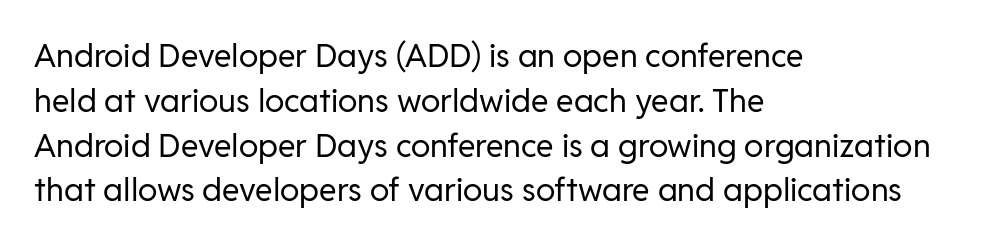
The image shows 32 px regular-weight sans-serif type, upright; set left-aligned, normal line spacing (1.4x), normal letter spacing, not underlined; low stroke contrast and a medium x-height.
